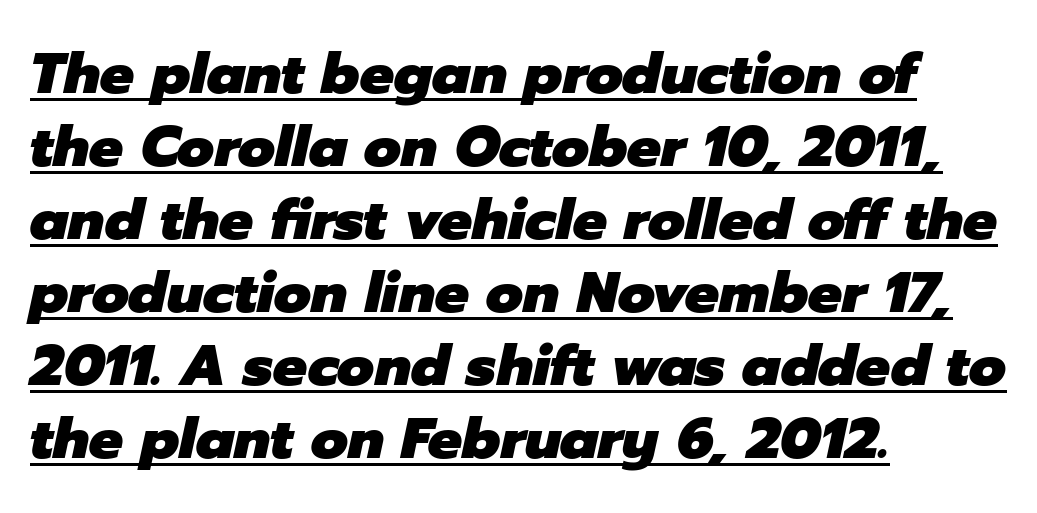
Q: Is the text bold? A: Yes.
Q: Is the text italic (slanted)? A: Yes, it leans right by about 12 degrees.
Q: Is the text underlined? A: Yes.
Q: How is the paragraph aligned? A: Left-aligned.
Q: Is the spacing between letters normal or unusually wide? A: Normal.
Q: Is the spacing between lines tight, normal or loose? A: Normal.
Q: Width (condensed, normal, or wide)? A: Normal.
Q: Stroke contrast? A: Low.
Q: x-height? A: Medium.
Q: Monospaced? A: No.
